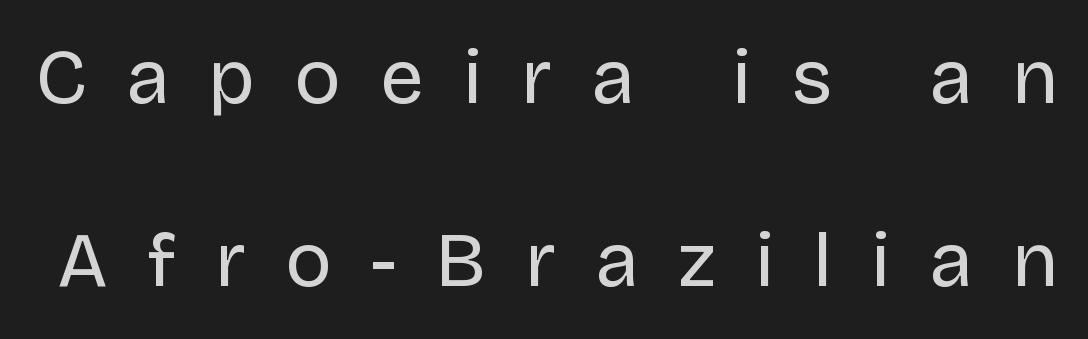
The image shows 78 px regular-weight sans-serif type, upright; set loose line spacing (2.35x), unusually wide letter spacing (+0.5 em), not underlined; low stroke contrast and a large x-height.
